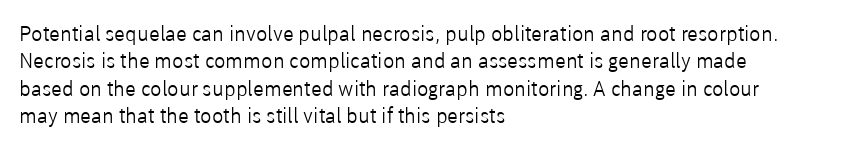
{"italic": "no", "bold": "no", "underline": "no", "align": "left", "line_spacing": "normal", "line_spacing_ratio": 1.3, "letter_spacing": "normal", "letter_spacing_em": 0.0, "glyph_px": 21}
